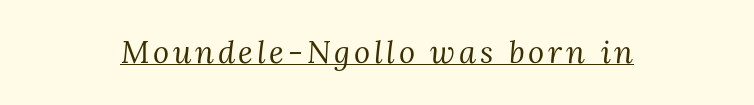
Q: Is the text bold? A: No.
Q: Is the text italic (slanted)? A: Yes, it leans right by about 3 degrees.
Q: Is the typeface a serif or a sans-serif typeface? A: Serif.
Q: Is the text underlined? A: Yes.
Q: How is the paragraph aligned? A: Centered.
Q: Width (condensed, normal, or wide)? A: Normal.
Q: Stroke contrast? A: Medium.
Q: x-height? A: Medium.
Q: Monospaced? A: No.
